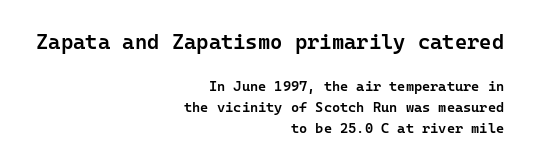
Q: Is the text bold? A: Semi-bold.
Q: Is the text italic (slanted)? A: No, it is upright.
Q: Is the text underlined? A: No.
Q: How is the paragraph aligned? A: Right-aligned.
Q: Is the spacing between letters normal or unusually wide? A: Normal.
Q: Is the spacing between lines tight, normal or loose? A: Normal.
Q: Which block of text is set in a larger size, the first (top) or the second (bottom)? A: The first (top) one.
